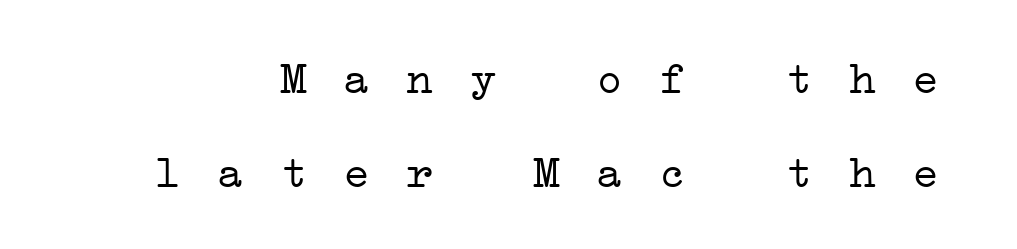
Q: Is the text bold? A: No.
Q: Is the typeface a serif or a sans-serif typeface? A: Serif.
Q: Is the text underlined? A: No.
Q: Is the spacing between letters normal or unusually wide? A: Unusually wide.
Q: Is the spacing between lines tight, normal or loose? A: Loose.
Q: Width (condensed, normal, or wide)? A: Wide.
Q: Stroke contrast? A: Low.
Q: x-height? A: Medium.
Q: Monospaced? A: Yes.
